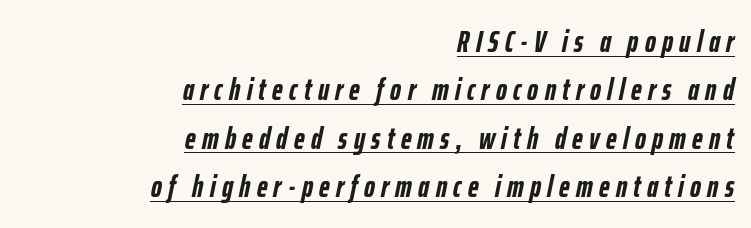
The type is letterspaced generously, with wide tracking. A full-strength bold gives these letters their thick strokes. What decoration does the sample have? An underline. The typography opts for an oblique posture over an upright one.
